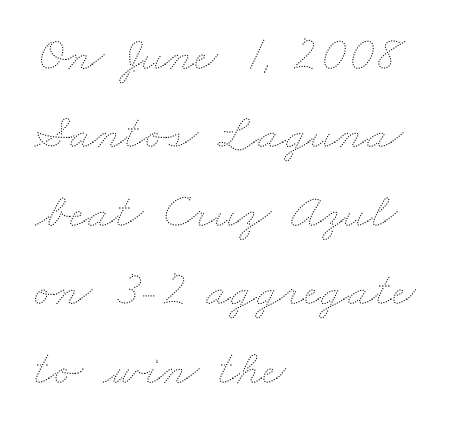
{"bold": "no", "weight": "thin", "width": "wide", "stroke_contrast": "medium", "x_height": "small", "monospaced": "no", "underline": "no", "align": "left", "line_spacing": "normal", "line_spacing_ratio": 1.57, "letter_spacing": "normal", "letter_spacing_em": 0.0, "glyph_px": 50}
